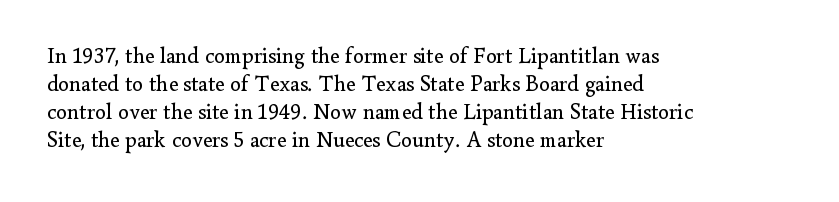
{"italic": "no", "bold": "no", "underline": "no", "align": "left", "line_spacing": "normal", "line_spacing_ratio": 1.27, "letter_spacing": "normal", "letter_spacing_em": 0.0, "glyph_px": 22}
